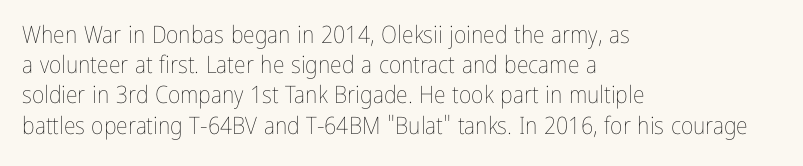
Q: Is the text bold? A: No.
Q: Is the text italic (slanted)? A: No, it is upright.
Q: Is the text underlined? A: No.
Q: How is the paragraph aligned? A: Left-aligned.
Q: Is the spacing between letters normal or unusually wide? A: Normal.
Q: Is the spacing between lines tight, normal or loose? A: Normal.
